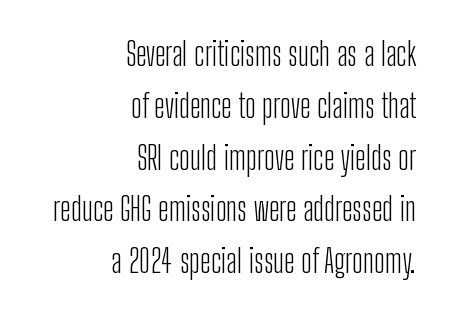
{"serif": "no", "italic": "no", "bold": "no", "weight": "light", "width": "condensed", "stroke_contrast": "low", "x_height": "medium", "monospaced": "no", "underline": "no", "align": "right", "line_spacing": "normal", "line_spacing_ratio": 1.57, "letter_spacing": "normal", "letter_spacing_em": 0.0, "glyph_px": 33}
